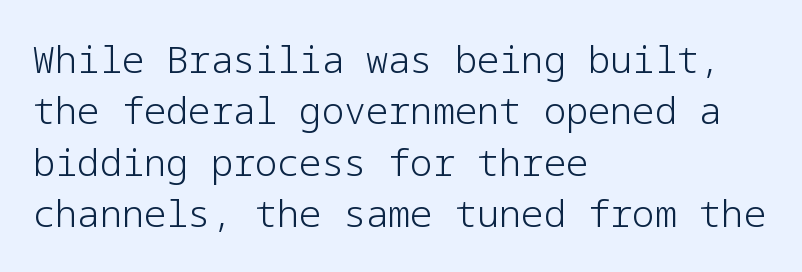
Q: Is the text bold? A: No.
Q: Is the text italic (slanted)? A: No, it is upright.
Q: Is the typeface a serif or a sans-serif typeface? A: Sans-serif.
Q: Is the text underlined? A: No.
Q: How is the paragraph aligned? A: Left-aligned.
Q: Is the spacing between letters normal or unusually wide? A: Normal.
Q: Is the spacing between lines tight, normal or loose? A: Normal.
Q: Width (condensed, normal, or wide)? A: Normal.
Q: Stroke contrast? A: Low.
Q: x-height? A: Medium.
